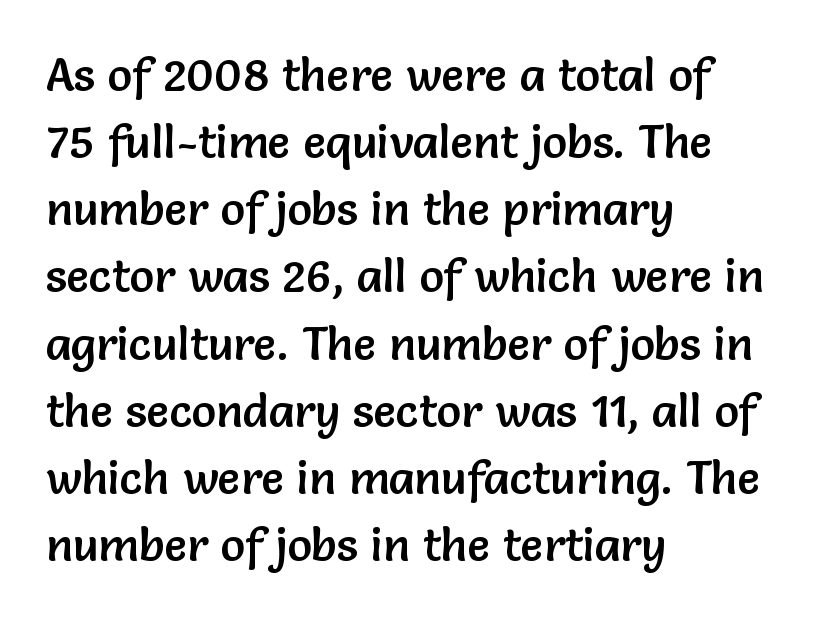
Q: Is the text italic (slanted)? A: No, it is upright.
Q: Is the typeface a serif or a sans-serif typeface? A: Sans-serif.
Q: Is the text underlined? A: No.
Q: How is the paragraph aligned? A: Left-aligned.
Q: Is the spacing between letters normal or unusually wide? A: Normal.
Q: Is the spacing between lines tight, normal or loose? A: Normal.
Q: Width (condensed, normal, or wide)? A: Normal.
Q: Stroke contrast? A: Low.
Q: x-height? A: Medium.
Q: Monospaced? A: No.
